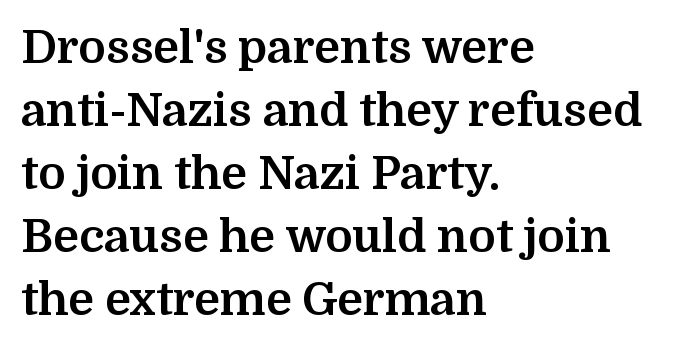
The image shows 46 px bold serif type, upright; set left-aligned, normal line spacing (1.37x), normal letter spacing, not underlined; medium stroke contrast and a medium x-height.
